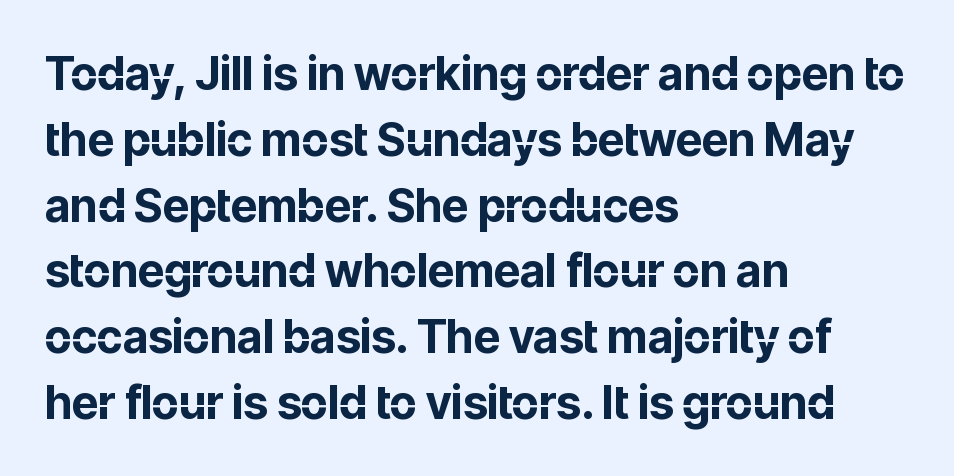
{"serif": "no", "italic": "no", "bold": "yes", "weight": "bold", "width": "normal", "stroke_contrast": "low", "x_height": "medium", "monospaced": "no", "underline": "no", "align": "left", "line_spacing": "normal", "line_spacing_ratio": 1.43, "letter_spacing": "normal", "letter_spacing_em": 0.0, "glyph_px": 46}
